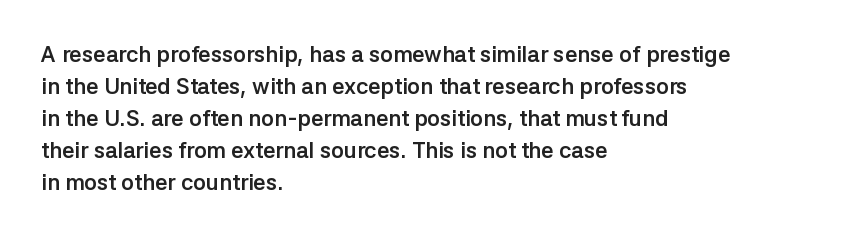
Students, observe: this is what conventionally led text looks like. Ascenders rise straight up at ninety degrees. Pretty heavy lettering here — definitely bold. The words here are not underlined.
